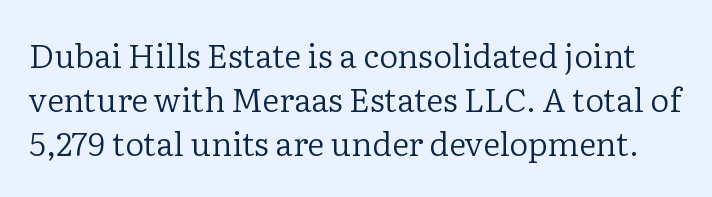
Regular leading. The type is set solid horizontally, with unmodified tracking. A typesetter would call this proportional, since set widths differ per character. The cut favours lightness, reaching ordinary text weight at its darkest.
